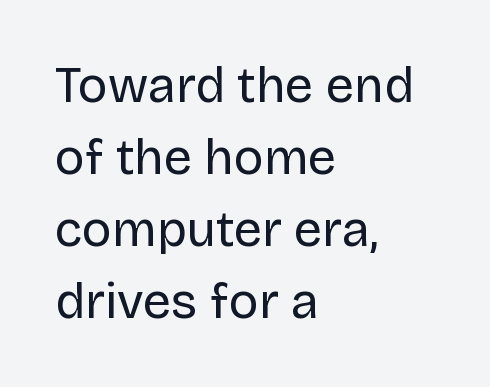
Q: Is the text bold? A: No.
Q: Is the text italic (slanted)? A: No, it is upright.
Q: Is the typeface a serif or a sans-serif typeface? A: Sans-serif.
Q: Is the text underlined? A: No.
Q: How is the paragraph aligned? A: Left-aligned.
Q: Is the spacing between letters normal or unusually wide? A: Normal.
Q: Is the spacing between lines tight, normal or loose? A: Normal.
Q: Width (condensed, normal, or wide)? A: Normal.
Q: Stroke contrast? A: Low.
Q: x-height? A: Large.
Q: Monospaced? A: No.
